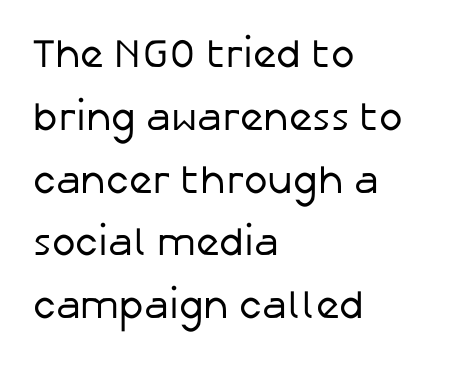
The image shows 40 px regular-weight sans-serif type, upright; set left-aligned, normal line spacing (1.57x), normal letter spacing, not underlined; low stroke contrast and a medium x-height.
